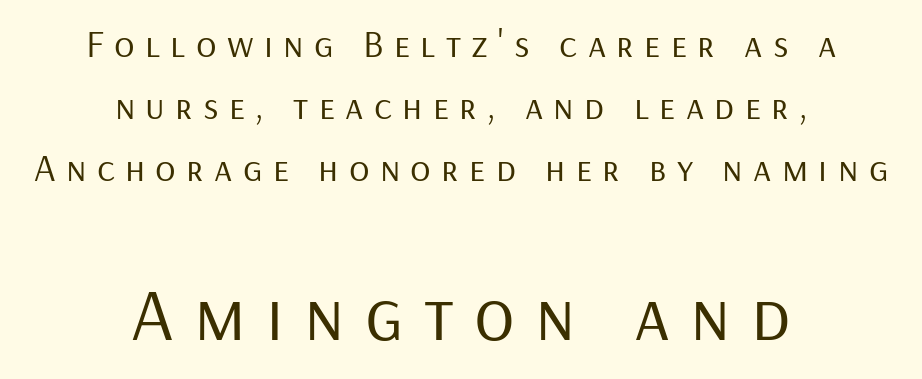
This sample keeps an unexceptional amount of space between lines. Italic: no, the glyphs are upright roman. This rendering uses center alignment, leaving both contours irregular but symmetric. Larger block? The one below; the one above is distinctly smaller. Spacing between characters has been opened up far beyond the box default. A light-to-regular cut is what we see here.
